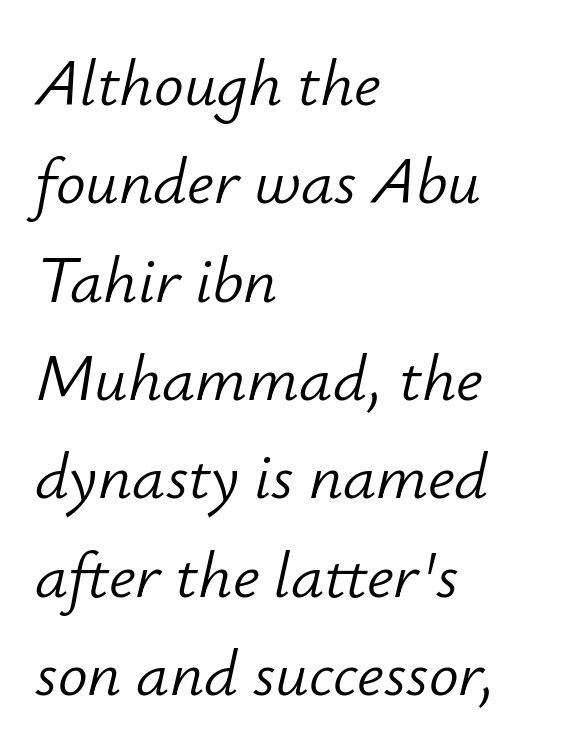
Ink coverage per letter is moderate at most. Horizontal alignment here is leftward, the default for most running prose. Notice how the stems are inclined rather than vertical — that's the hallmark of italics. Anything drawn beneath the words? Only blank space. Note the varied advance widths — an 'i' is clearly narrower than an 'm'. In terms of letterspacing, this is plain default setting.
